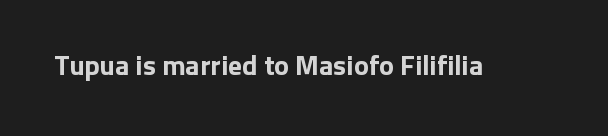
The passage shown is emphatically bold. Observe the ordinary spacing: letters are neighbours, not strangers. Spacing verdict: proportional, widths tailored to each character. The designer went with a sans here, leaving each stem footless. Rule under the text: the space is simply empty.
